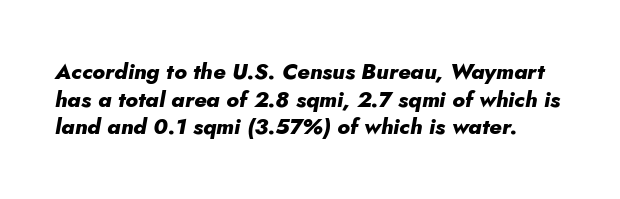
Heavy, bold letterforms. Type without underlining. In terms of posture, this sample is oblique. The line-height multiplier appears to be the usual default.
